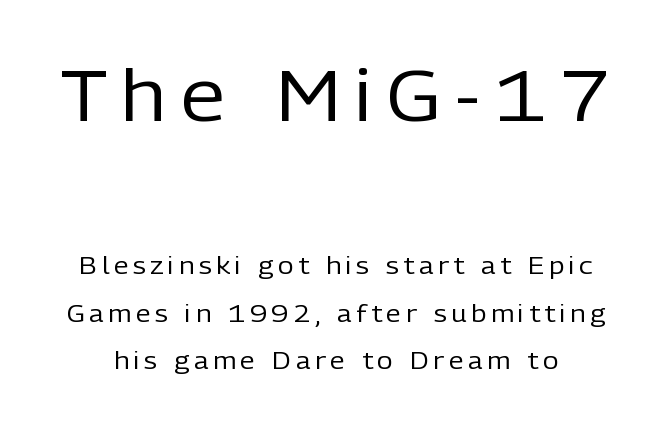
Q: Is the text bold? A: No.
Q: Is the text italic (slanted)? A: No, it is upright.
Q: Is the typeface a serif or a sans-serif typeface? A: Sans-serif.
Q: Is the text underlined? A: No.
Q: Is the spacing between letters normal or unusually wide? A: Unusually wide.
Q: Is the spacing between lines tight, normal or loose? A: Loose.
Q: Which block of text is set in a larger size, the first (top) or the second (bottom)? A: The first (top) one.
Q: Width (condensed, normal, or wide)? A: Normal.
Q: Stroke contrast? A: Low.
Q: x-height? A: Medium.
Q: Monospaced? A: No.
